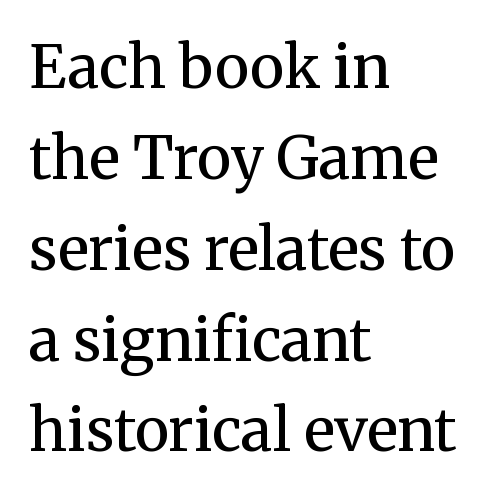
{"serif": "yes", "italic": "no", "bold": "no", "weight": "regular", "width": "normal", "stroke_contrast": "medium", "x_height": "medium", "monospaced": "no", "underline": "no", "align": "left", "line_spacing": "normal", "line_spacing_ratio": 1.54, "letter_spacing": "normal", "letter_spacing_em": 0.0, "glyph_px": 59}
